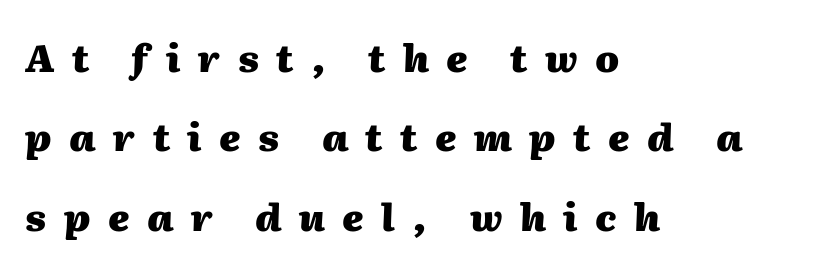
The image shows 38 px heavy type, italic (leaning right); set left-aligned, loose line spacing (2.09x), unusually wide letter spacing (+0.46 em), not underlined; medium stroke contrast and a medium x-height.
